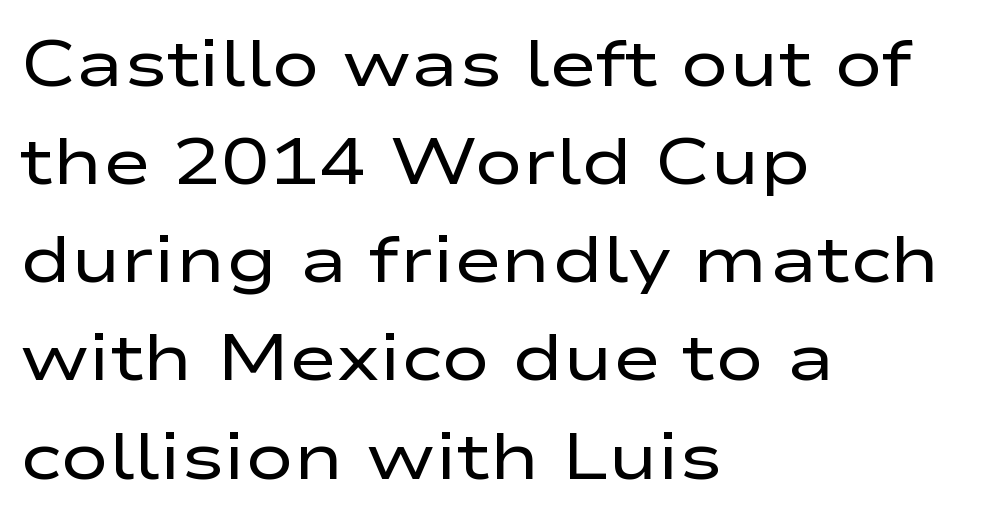
Q: Is the text bold? A: No.
Q: Is the text italic (slanted)? A: No, it is upright.
Q: Is the typeface a serif or a sans-serif typeface? A: Sans-serif.
Q: Is the text underlined? A: No.
Q: How is the paragraph aligned? A: Left-aligned.
Q: Is the spacing between letters normal or unusually wide? A: Normal.
Q: Is the spacing between lines tight, normal or loose? A: Normal.
Q: Width (condensed, normal, or wide)? A: Wide.
Q: Stroke contrast? A: Low.
Q: x-height? A: Medium.
Q: Monospaced? A: No.
